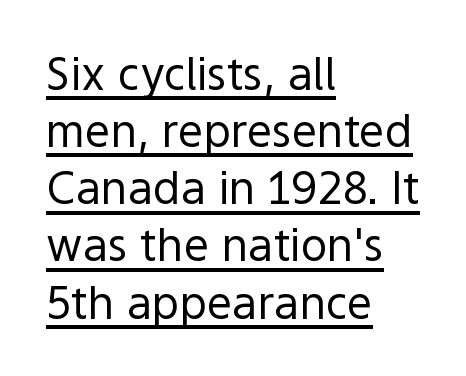
The image shows 45 px regular-weight sans-serif type, upright; set left-aligned, normal line spacing (1.27x), normal letter spacing, underlined; a medium x-height.
